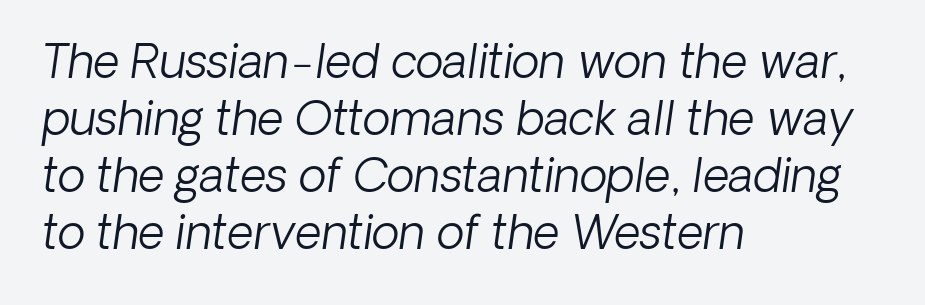
The typesetting does not lean heavy: it is not bold. The type is set solid horizontally, with unmodified tracking. Emphasis-style slanted type is in use. The text block is weighted toward the left margin, trailing off unevenly rightward.
